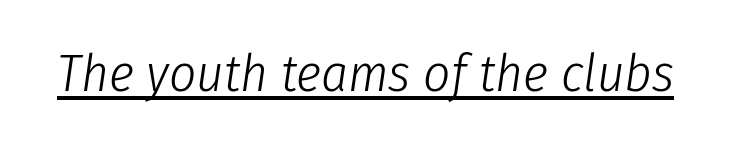
Q: Is the text bold? A: No.
Q: Is the text italic (slanted)? A: Yes, it leans right by about 8 degrees.
Q: Is the text underlined? A: Yes.
Q: Is the spacing between letters normal or unusually wide? A: Normal.
Q: Width (condensed, normal, or wide)? A: Condensed.
Q: Stroke contrast? A: Low.
Q: x-height? A: Medium.
Q: Monospaced? A: No.
